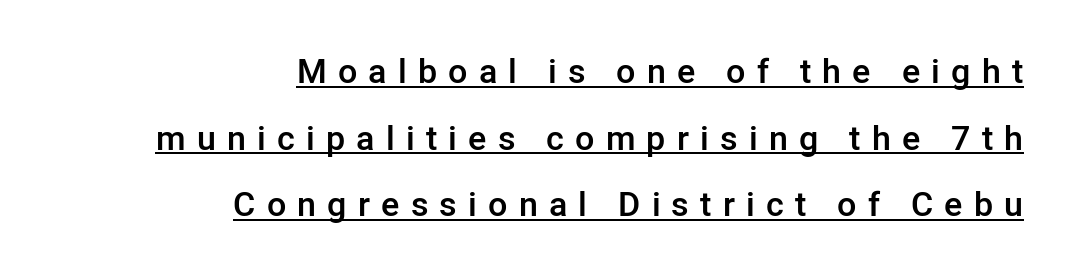
The image shows 34 px semibold sans-serif type, upright; set right-aligned, loose line spacing (1.96x), unusually wide letter spacing (+0.33 em), underlined; low stroke contrast and a medium x-height.
